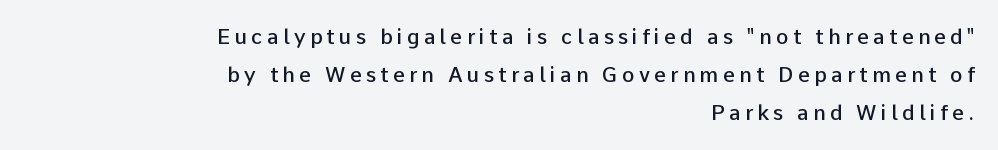
{"italic": "no", "bold": "semi", "underline": "no", "align": "right", "line_spacing_ratio": 1.81, "letter_spacing": "wide", "letter_spacing_em": 0.2, "glyph_px": 21}
